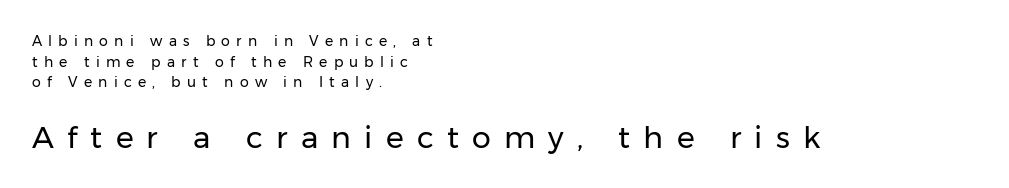
The image shows 30 px regular-weight sans-serif type, upright; set left-aligned, normal line spacing (1.47x), unusually wide letter spacing (+0.44 em), not underlined; the second (bottom) block is 2.14x larger; low stroke contrast and a medium x-height.
